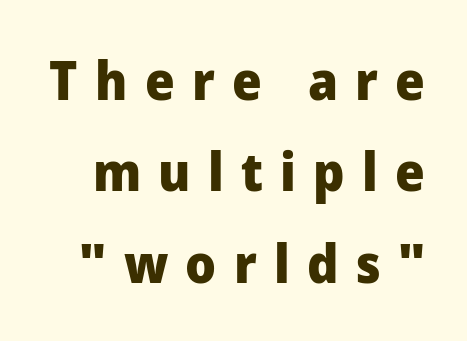
Any mark beneath the type? The region is blank. Varying glyph widths throughout — classic text-font behaviour. Horizontal bands of white between lines are of average thickness. The lettering holds an erect, upright posture throughout. The gaps between neighbouring characters are conspicuously large.
